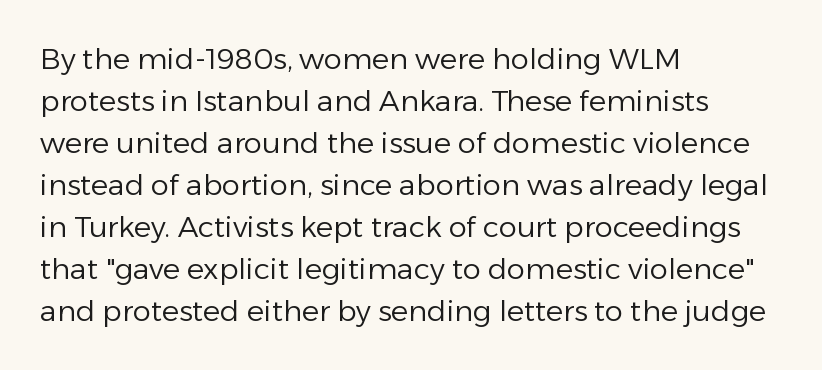
{"serif": "no", "italic": "no", "bold": "no", "weight": "regular", "width": "normal", "stroke_contrast": "low", "x_height": "medium", "monospaced": "no", "underline": "no", "align": "left", "line_spacing": "normal", "line_spacing_ratio": 1.45, "letter_spacing": "normal", "letter_spacing_em": 0.0, "glyph_px": 29}
